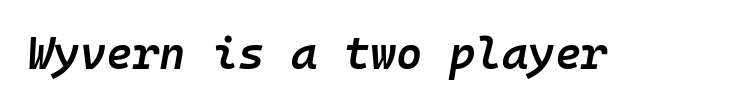
Q: Is the text bold? A: Semi-bold.
Q: Is the text italic (slanted)? A: Yes, it leans right by about 10 degrees.
Q: Is the text underlined? A: No.
Q: Is the spacing between letters normal or unusually wide? A: Normal.
Q: Width (condensed, normal, or wide)? A: Normal.
Q: Stroke contrast? A: Low.
Q: x-height? A: Medium.
Q: Monospaced? A: Yes.
